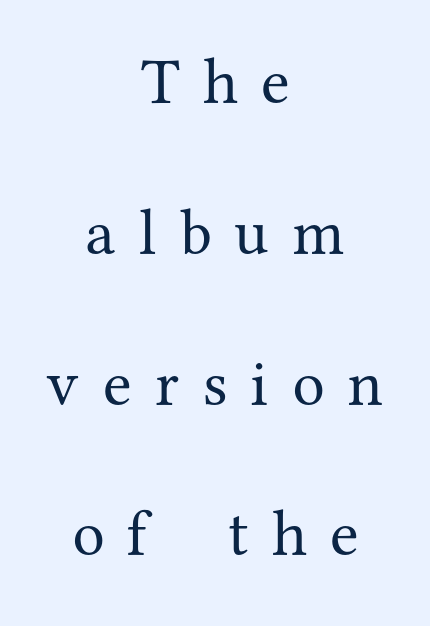
No heavy texture on the line: the type isn't bold. A student would call this center alignment; a typographer would say set centered. The rendering uses natural spacing where letterforms have individual widths. Underlining? Definitely not there. Someone cranked the tracking dial way up on this one.
